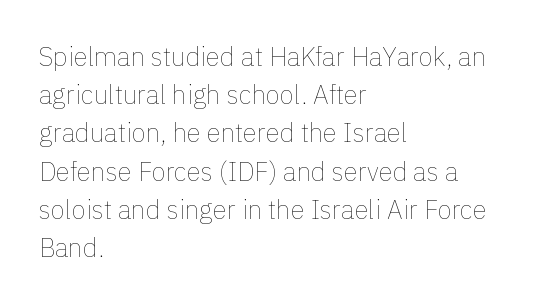
Q: Is the text bold? A: No.
Q: Is the text italic (slanted)? A: No, it is upright.
Q: Is the text underlined? A: No.
Q: How is the paragraph aligned? A: Left-aligned.
Q: Is the spacing between letters normal or unusually wide? A: Normal.
Q: Is the spacing between lines tight, normal or loose? A: Normal.
